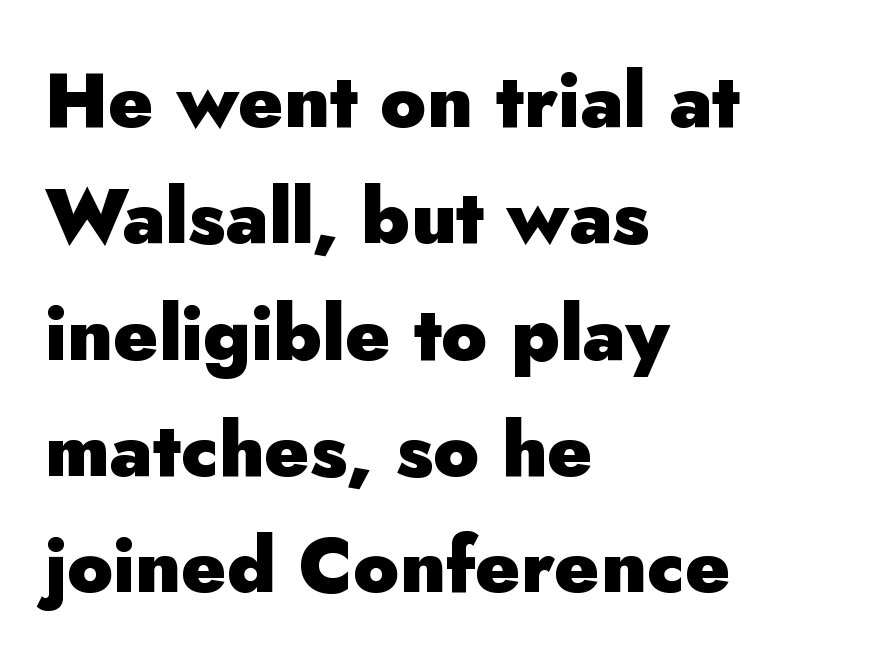
{"serif": "no", "italic": "no", "bold": "yes", "weight": "heavy", "width": "normal", "stroke_contrast": "low", "x_height": "small", "monospaced": "no", "underline": "no", "align": "left", "line_spacing": "normal", "line_spacing_ratio": 1.53, "letter_spacing": "normal", "letter_spacing_em": 0.0, "glyph_px": 76}
